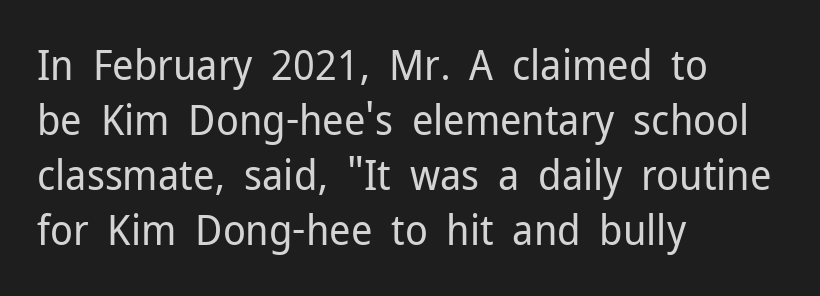
The image shows 42 px regular-weight sans-serif type, upright; set left-aligned, normal line spacing (1.31x), normal letter spacing, not underlined; low stroke contrast and a medium x-height.
